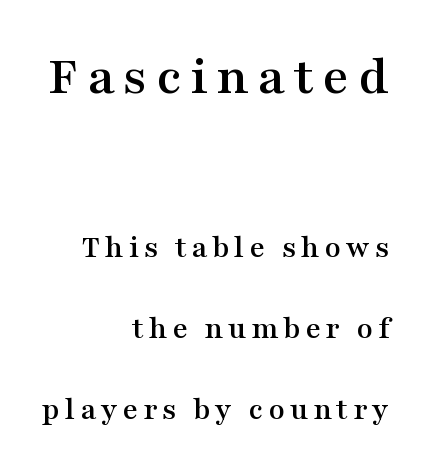
Q: Is the text italic (slanted)? A: No, it is upright.
Q: Is the typeface a serif or a sans-serif typeface? A: Serif.
Q: Is the text underlined? A: No.
Q: How is the paragraph aligned? A: Right-aligned.
Q: Is the spacing between lines tight, normal or loose? A: Loose.
Q: Which block of text is set in a larger size, the first (top) or the second (bottom)? A: The first (top) one.
Q: Width (condensed, normal, or wide)? A: Wide.
Q: Stroke contrast? A: Medium.
Q: x-height? A: Medium.
Q: Monospaced? A: No.
